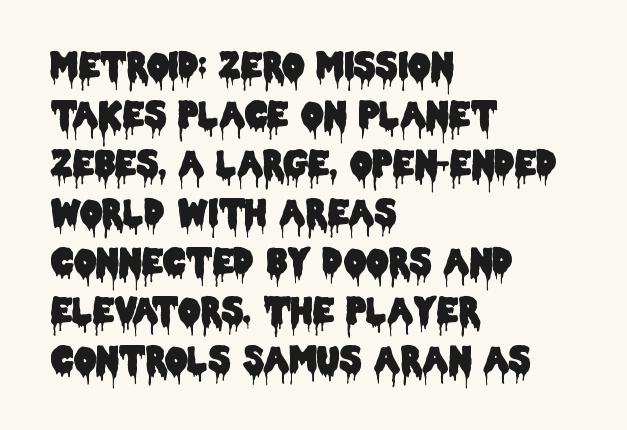
Q: Is the text italic (slanted)? A: No, it is upright.
Q: Is the typeface a serif or a sans-serif typeface? A: Sans-serif.
Q: Is the text underlined? A: No.
Q: How is the paragraph aligned? A: Left-aligned.
Q: Is the spacing between letters normal or unusually wide? A: Normal.
Q: Is the spacing between lines tight, normal or loose? A: Normal.
Q: Width (condensed, normal, or wide)? A: Condensed.
Q: Stroke contrast? A: Low.
Q: x-height? A: Large.
Q: Monospaced? A: No.
